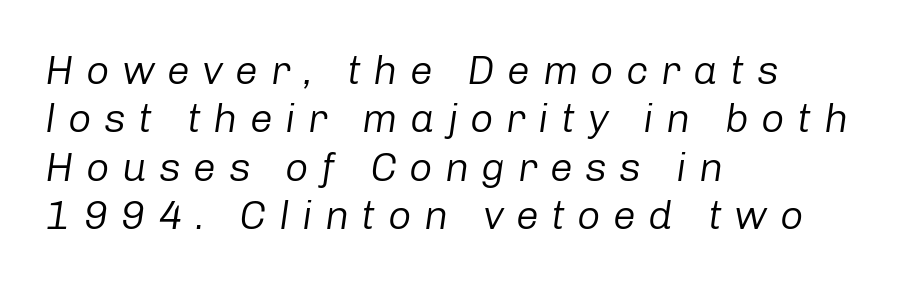
Italic? Definitely — the glyphs are oblique. Between one letter and the next there's a generous, obvious gap. This sample is left-justified, so line endings fall wherever the words run out. The typesetting does not lean heavy: it is not bold. A typesetter would call this proportional, since set widths differ per character.
